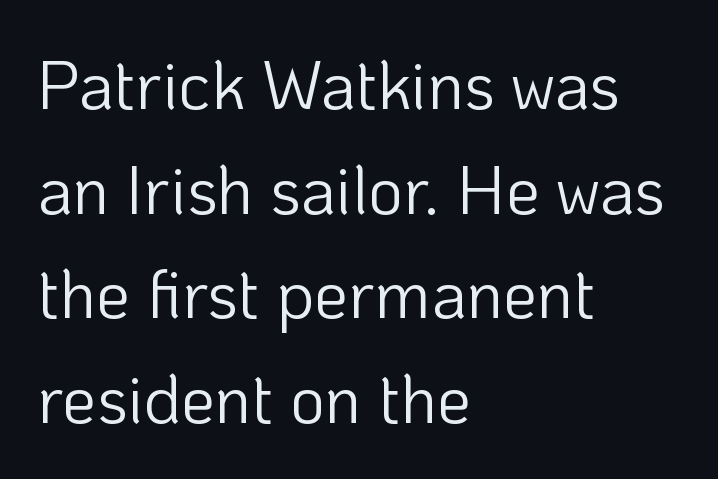
The image shows 68 px light sans-serif type, upright; set left-aligned, normal line spacing (1.54x), normal letter spacing, not underlined; low stroke contrast and a medium x-height.
